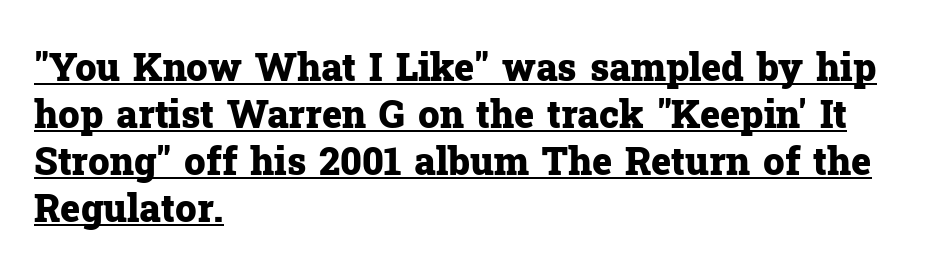
Serifs: yes, visible at the terminals of the letterforms. Proportional: the letters do not fall into vertical columns. Look at the tracking — it's just the regular setting, nothing added. Short and long lines alike share a common starting point at left.
